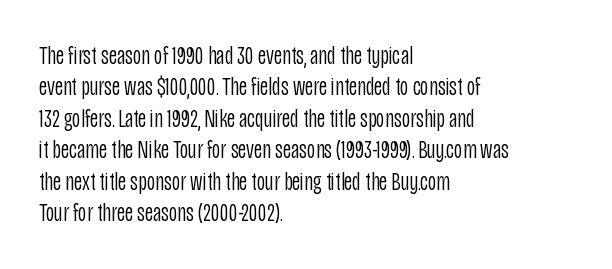
The image shows 26 px text type, upright; set left-aligned, line spacing 1.21x, normal letter spacing, not underlined.
